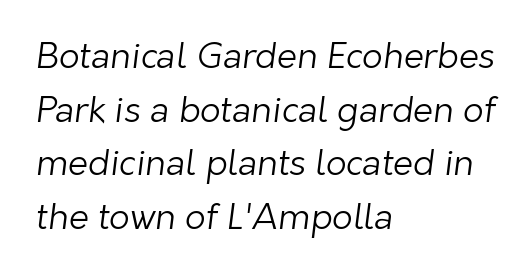
Q: Is the text bold? A: No.
Q: Is the typeface a serif or a sans-serif typeface? A: Sans-serif.
Q: Is the text underlined? A: No.
Q: How is the paragraph aligned? A: Left-aligned.
Q: Is the spacing between letters normal or unusually wide? A: Normal.
Q: Is the spacing between lines tight, normal or loose? A: Normal.
Q: Width (condensed, normal, or wide)? A: Normal.
Q: Stroke contrast? A: Low.
Q: x-height? A: Medium.
Q: Monospaced? A: No.
